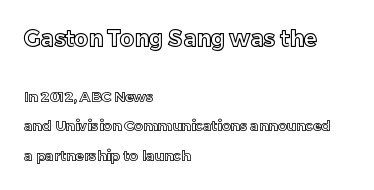
The image shows 22 px text type, upright; set left-aligned, loose line spacing (2.1x), normal letter spacing, not underlined; the first (top) block is 1.57x larger.
